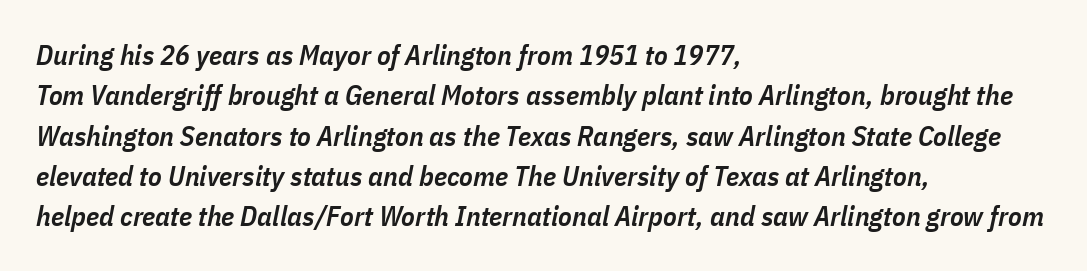
Letter spacing: default. Has an underline been added? It has not. The rendering anchors every line to the left-hand side. Typographic density is moderately raised because the face is semibold.
